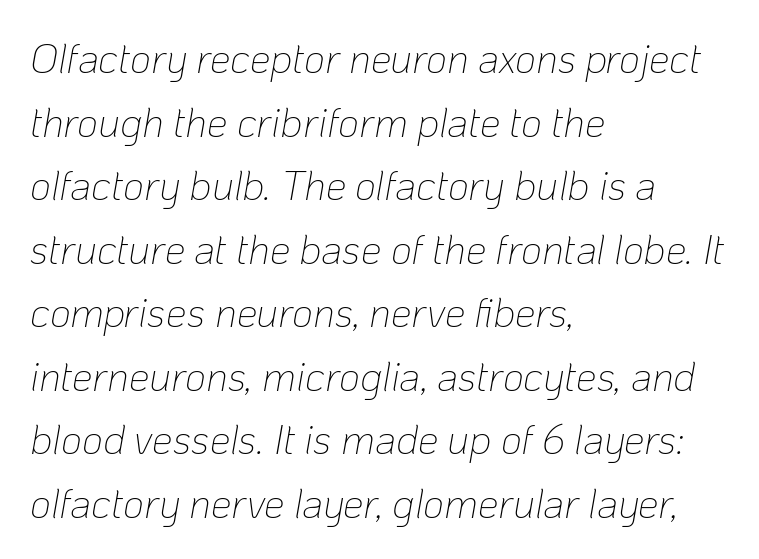
Glance below the letters and you will spot only blank space. The letters advance in unequal steps, a hallmark of proportional type. There is no visible air inserted between adjacent glyphs. This is not heavy type; no bold has been used. Line beginnings align vertically; line endings do not. The line-height multiplier appears to be the usual default.
